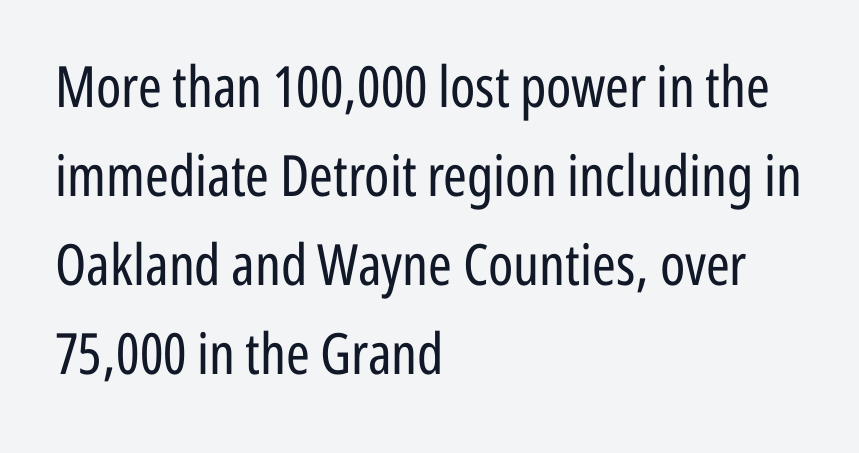
The image shows 57 px regular-weight, condensed sans-serif type, upright; set left-aligned, normal line spacing (1.56x), normal letter spacing, not underlined; low stroke contrast and a medium x-height.
